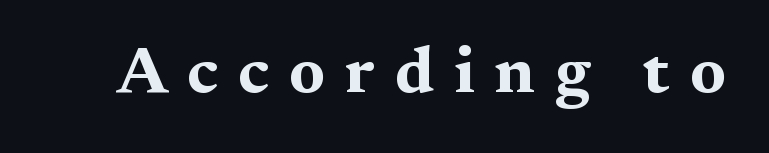
Serifs: yes, visible at the terminals of the letterforms. Heavy, bold letterforms. Just letters on the line, the space beneath them empty. The typography opts for an upright posture over an oblique one. What stands out about the letter spacing? Its width — letters are far apart.
